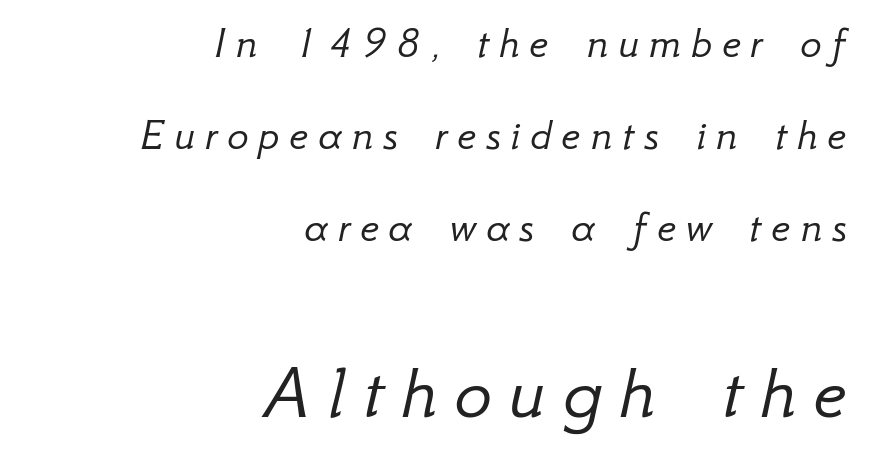
The image shows 79 px light type, italic (leaning right); set right-aligned, loose line spacing (2.04x), unusually wide letter spacing (+0.22 em), not underlined; the second (bottom) block is 1.76x larger; low stroke contrast and a small x-height.
